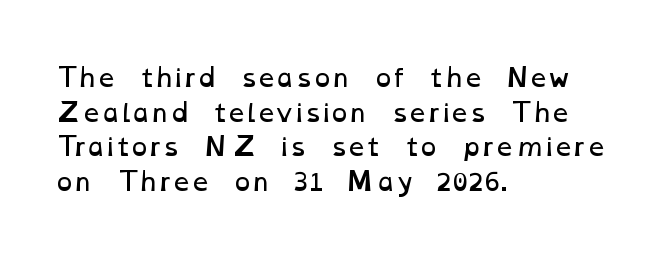
{"bold": "no", "underline": "no", "align": "left", "line_spacing": "normal", "line_spacing_ratio": 1.39, "letter_spacing": "normal", "letter_spacing_em": 0.0, "glyph_px": 25}
